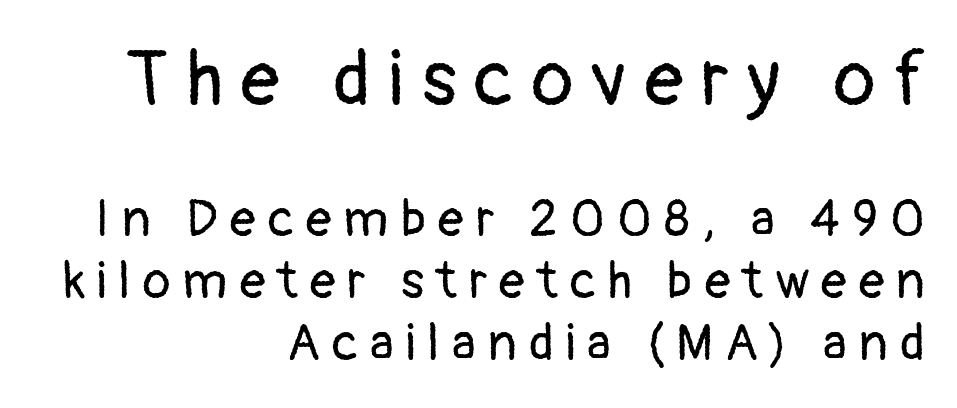
Q: Is the text bold? A: No.
Q: Is the text italic (slanted)? A: No, it is upright.
Q: Is the typeface a serif or a sans-serif typeface? A: Sans-serif.
Q: Is the text underlined? A: No.
Q: How is the paragraph aligned? A: Right-aligned.
Q: Is the spacing between letters normal or unusually wide? A: Unusually wide.
Q: Which block of text is set in a larger size, the first (top) or the second (bottom)? A: The first (top) one.
Q: Width (condensed, normal, or wide)? A: Normal.
Q: Stroke contrast? A: Low.
Q: x-height? A: Medium.
Q: Monospaced? A: No.
